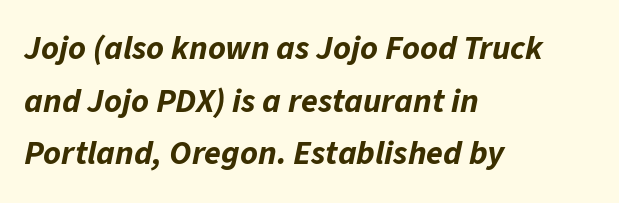
The image shows 34 px bold type, italic (leaning right); set left-aligned, normal line spacing (1.55x), normal letter spacing, not underlined; low stroke contrast and a medium x-height.
